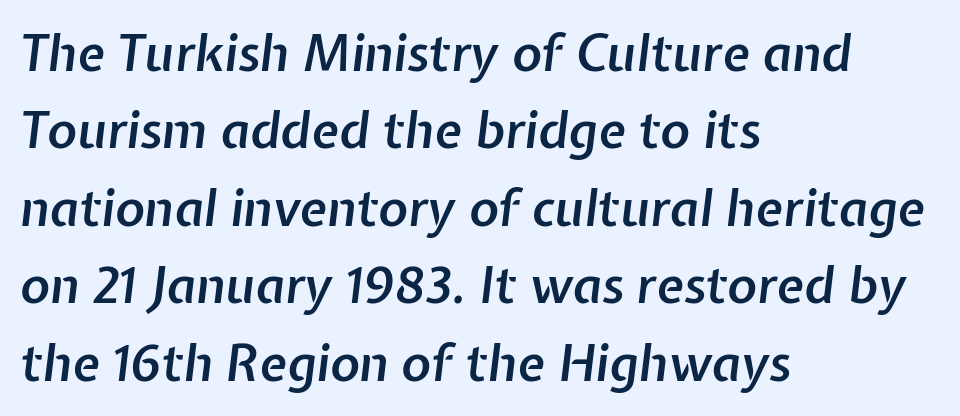
Q: Is the text bold? A: Semi-bold.
Q: Is the text italic (slanted)? A: Yes, it leans right by about 7 degrees.
Q: Is the text underlined? A: No.
Q: How is the paragraph aligned? A: Left-aligned.
Q: Is the spacing between letters normal or unusually wide? A: Normal.
Q: Is the spacing between lines tight, normal or loose? A: Normal.
Q: Width (condensed, normal, or wide)? A: Normal.
Q: Stroke contrast? A: Low.
Q: x-height? A: Medium.
Q: Monospaced? A: No.
